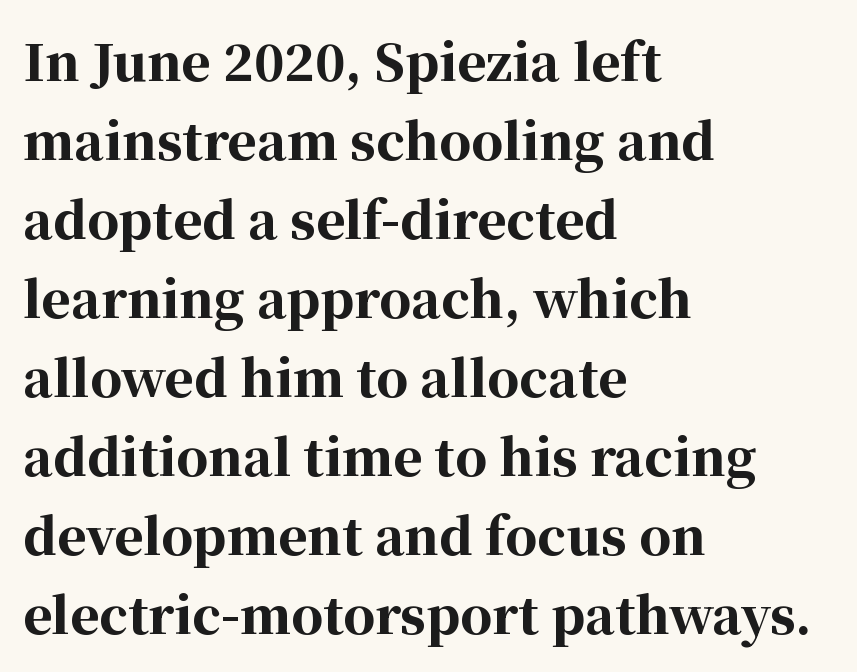
Q: Is the text bold? A: Yes.
Q: Is the text italic (slanted)? A: No, it is upright.
Q: Is the typeface a serif or a sans-serif typeface? A: Serif.
Q: Is the text underlined? A: No.
Q: How is the paragraph aligned? A: Left-aligned.
Q: Is the spacing between letters normal or unusually wide? A: Normal.
Q: Is the spacing between lines tight, normal or loose? A: Normal.
Q: Width (condensed, normal, or wide)? A: Normal.
Q: Stroke contrast? A: High.
Q: x-height? A: Medium.
Q: Monospaced? A: No.
